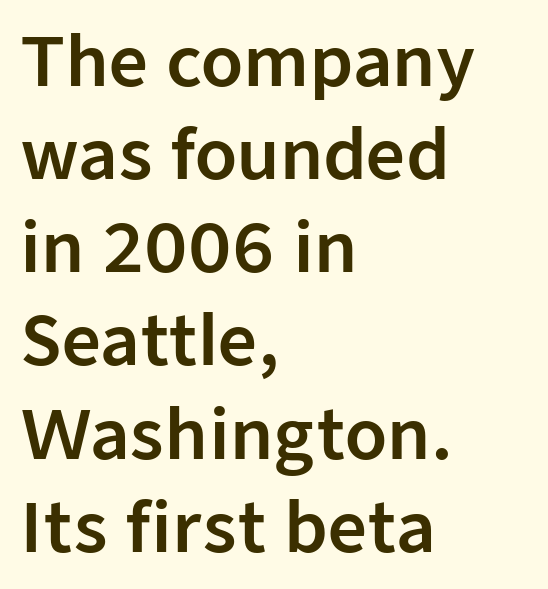
Look at the bottom of the vertical strokes: they stop flat, with no serifs. The type is set solid horizontally, with unmodified tracking. Line beginnings align vertically; line endings do not. Rows of type keep a routine distance in the vertical direction.
